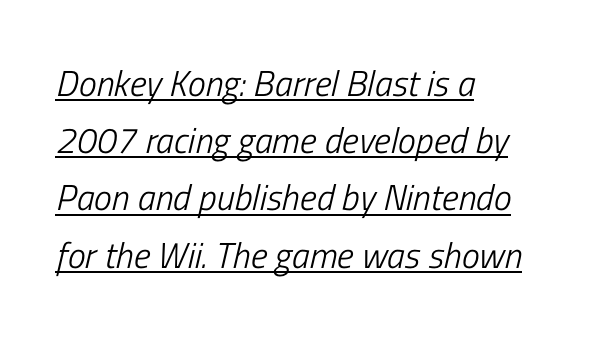
Reading down the column, the eye jumps a familiar distance to each next line. Tracking value appears to be zero — textbook default spacing. A typesetter would mark this as italic. The specimen includes a rule beneath the text block's lines.
